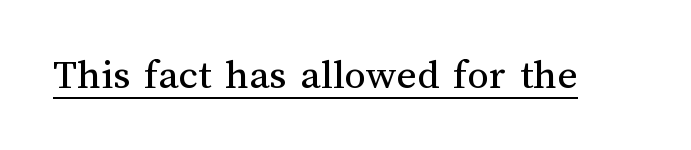
{"italic": "no", "bold": "no", "weight": "regular", "width": "normal", "stroke_contrast": "medium", "x_height": "medium", "monospaced": "no", "underline": "yes", "letter_spacing": "normal", "letter_spacing_em": 0.0, "glyph_px": 43}
